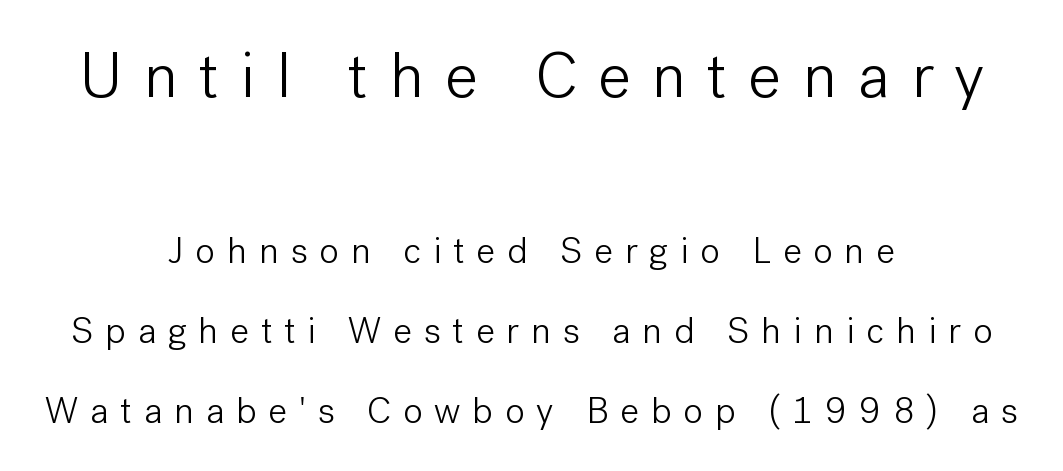
The image shows 65 px light sans-serif type, upright; set centered, loose line spacing (2.16x), unusually wide letter spacing (+0.32 em), not underlined; the first (top) block is 1.76x larger; low stroke contrast and a medium x-height.
